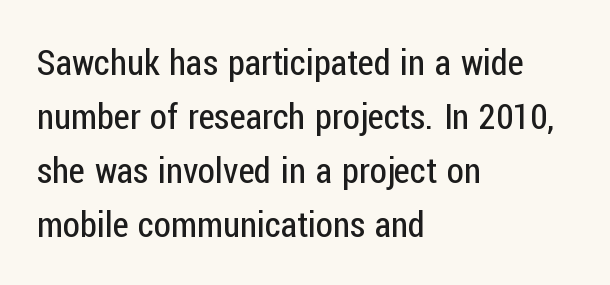
The image shows 35 px regular-weight, condensed sans-serif type, upright; set left-aligned, normal line spacing (1.54x), normal letter spacing, not underlined; low stroke contrast and a medium x-height.
